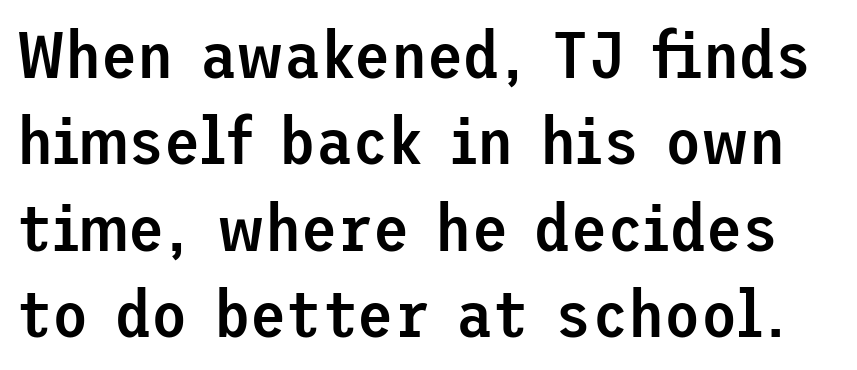
Q: Is the text bold? A: Semi-bold.
Q: Is the text italic (slanted)? A: No, it is upright.
Q: Is the typeface a serif or a sans-serif typeface? A: Sans-serif.
Q: Is the text underlined? A: No.
Q: Is the spacing between letters normal or unusually wide? A: Normal.
Q: Is the spacing between lines tight, normal or loose? A: Normal.
Q: Width (condensed, normal, or wide)? A: Normal.
Q: Stroke contrast? A: Low.
Q: x-height? A: Medium.
